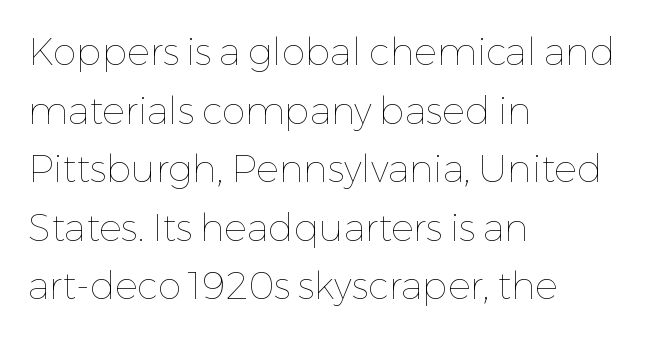
{"italic": "no", "bold": "no", "weight": "thin", "width": "normal", "stroke_contrast": "low", "x_height": "medium", "monospaced": "no", "underline": "no", "align": "left", "line_spacing": "normal", "line_spacing_ratio": 1.54, "letter_spacing": "normal", "letter_spacing_em": 0.0, "glyph_px": 38}
